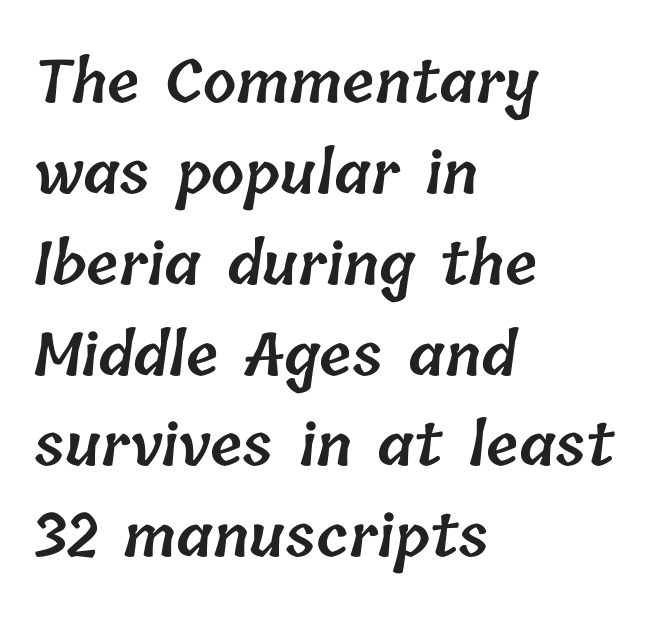
Honestly, the letter spacing is just normal — you wouldn't notice it. Here the designer chose a conventional face with non-uniform glyph widths. The glyphs have the mass of a demibold cut, below bold. Descenders are the only things crossing below the line. Line spacing here is normal.
